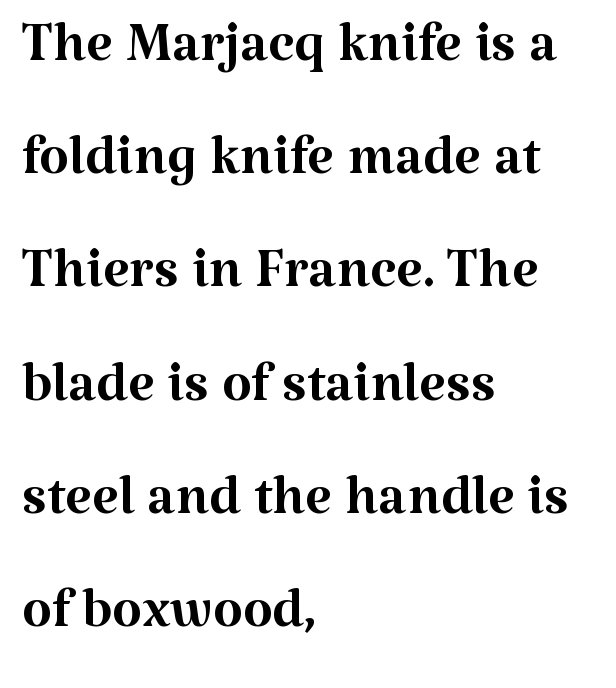
What kind of face is this? One with serifs. How would I describe the line gaps? Plain and ordinary. The typesetting does not lean heavy: it is not bold. Only glyphs here, with clear space below each row.
